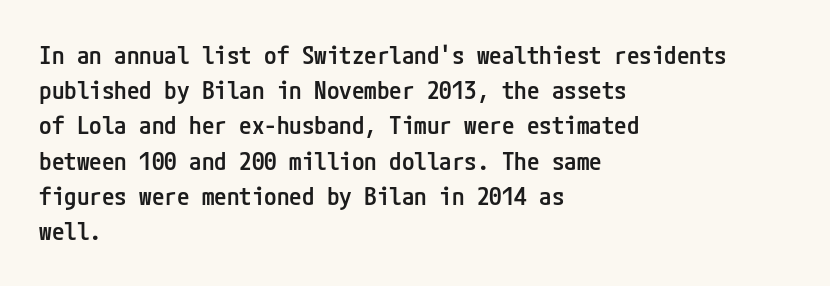
Q: Is the text bold? A: Semi-bold.
Q: Is the text italic (slanted)? A: No, it is upright.
Q: Is the text underlined? A: No.
Q: How is the paragraph aligned? A: Left-aligned.
Q: Is the spacing between letters normal or unusually wide? A: Normal.
Q: Is the spacing between lines tight, normal or loose? A: Normal.
